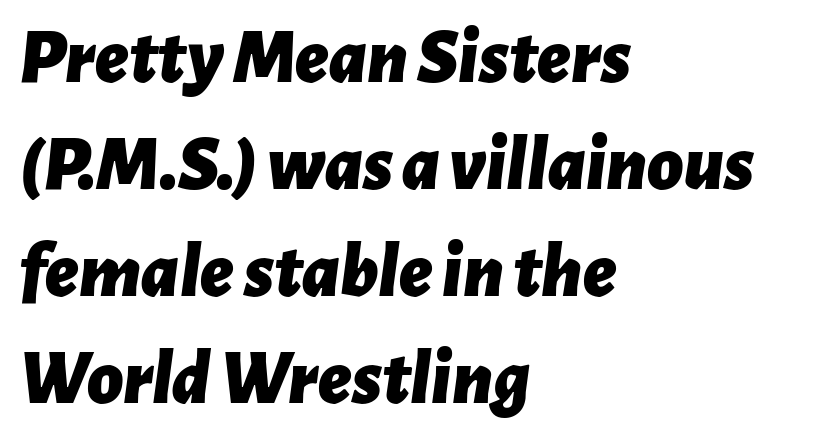
The image shows 78 px bold type, italic (leaning right); set left-aligned, normal line spacing (1.37x), normal letter spacing, not underlined; low stroke contrast and a medium x-height.
